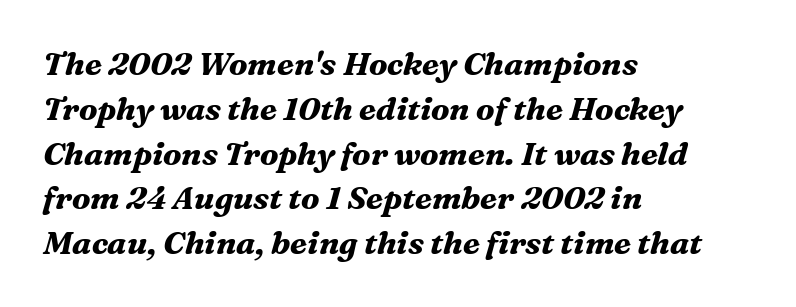
The image shows 32 px bold serif type, italic (leaning right); set left-aligned, normal line spacing (1.4x), normal letter spacing, not underlined; medium stroke contrast and a medium x-height.
